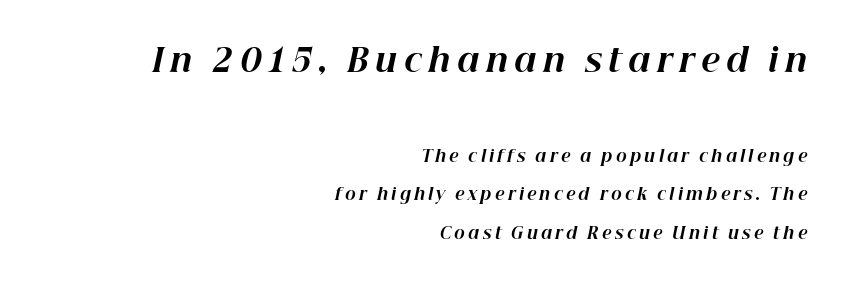
The image shows 32 px bold type, italic (leaning right); set right-aligned, loose line spacing (2.41x), unusually wide letter spacing (+0.2 em), not underlined; the first (top) block is 2.0x larger; high stroke contrast and a medium x-height.
